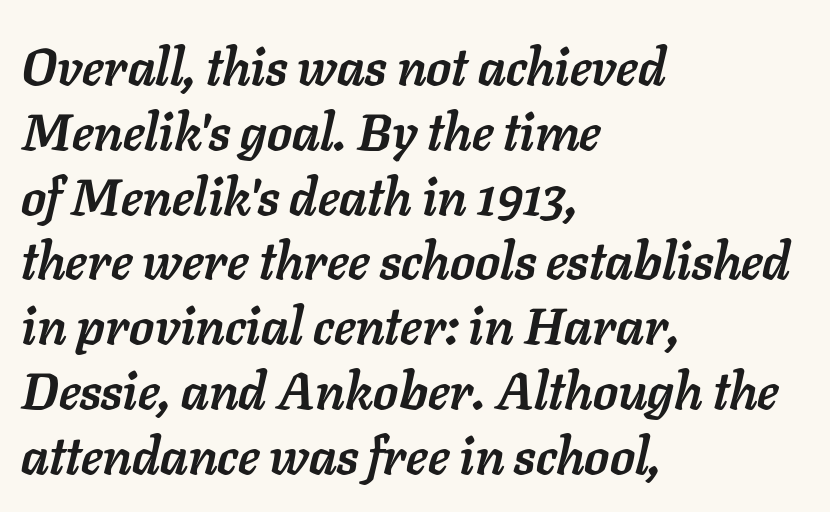
Q: Is the text bold? A: Yes.
Q: Is the text italic (slanted)? A: Yes, it leans right by about 11 degrees.
Q: Is the text underlined? A: No.
Q: How is the paragraph aligned? A: Left-aligned.
Q: Is the spacing between letters normal or unusually wide? A: Normal.
Q: Is the spacing between lines tight, normal or loose? A: Normal.
Q: Width (condensed, normal, or wide)? A: Normal.
Q: Stroke contrast? A: Low.
Q: x-height? A: Medium.
Q: Monospaced? A: No.
